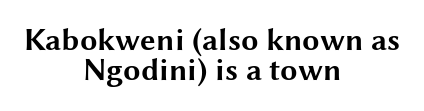
The image shows 31 px bold, wide sans-serif type, upright; set centered, tight line spacing (0.97x), normal letter spacing, not underlined; medium stroke contrast and a medium x-height.
